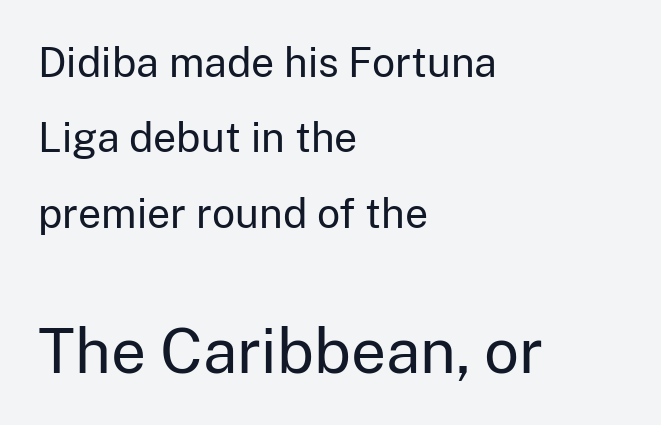
Does the lettering tilt? It doesn't — this is upright. Check where the strokes stop: nothing finishes them off — pure sans. The ragged edge is on the right, which tells us the setting is flush left. Stroke thickness stays within the range of a standard reading face or lighter. Look at the tracking — it's just the regular setting, nothing added. Scale increases going downward across the two blocks.
